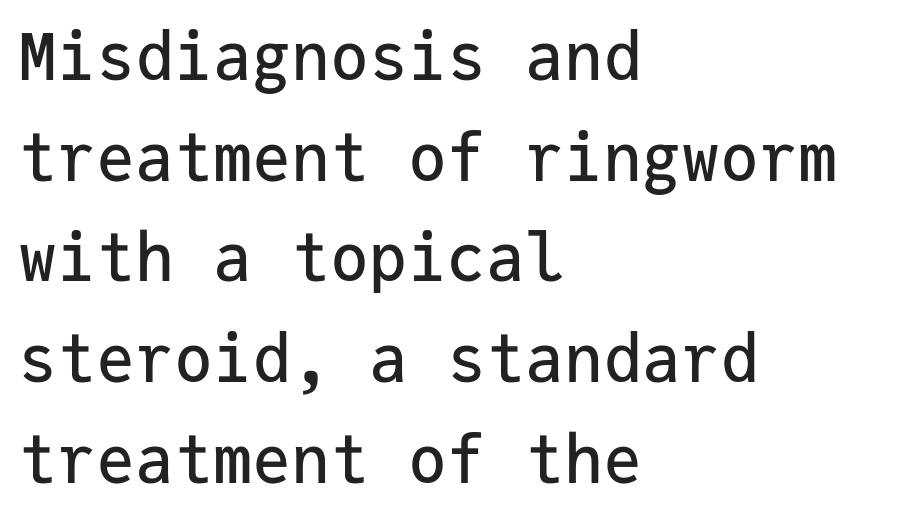
Q: Is the text italic (slanted)? A: No, it is upright.
Q: Is the typeface a serif or a sans-serif typeface? A: Sans-serif.
Q: Is the text underlined? A: No.
Q: How is the paragraph aligned? A: Left-aligned.
Q: Is the spacing between letters normal or unusually wide? A: Normal.
Q: Is the spacing between lines tight, normal or loose? A: Normal.
Q: Width (condensed, normal, or wide)? A: Normal.
Q: Stroke contrast? A: Low.
Q: x-height? A: Medium.
Q: Monospaced? A: Yes.
